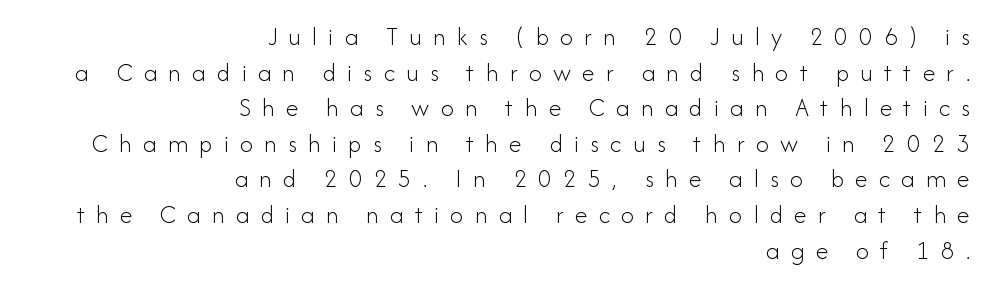
Quick note: not italic, upright. What's the leading like? Ordinary, nothing unusual. Display-style spreading of the glyphs; the letterfit is very open. These lines stack with their right ends in a neat column. Bare-footed words on every line. Is this a heavy cut? Hardly; it is regular or lighter.
